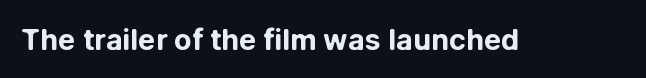
Every stem runs plumb, perpendicular to the baseline. The letters carry no serifs — their stems end cleanly without finishing strokes. The rendering uses natural spacing where letterforms have individual widths. Typographic density is high because the face is bold. Characters follow at the spacing the type designer built in. Any mark beneath the type? The region is blank.
